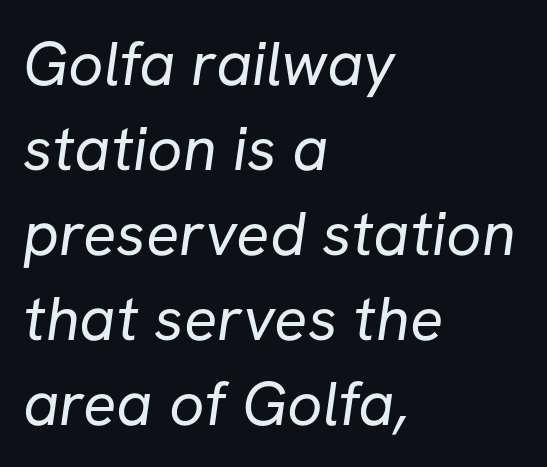
Heaviness? Minimal to ordinary, like unemphasized prose. Does the copy run flush right? No — it runs flush left. The foot of each line stays bare and open. Looks like regular typesetting: each glyph gets only the width it needs.
